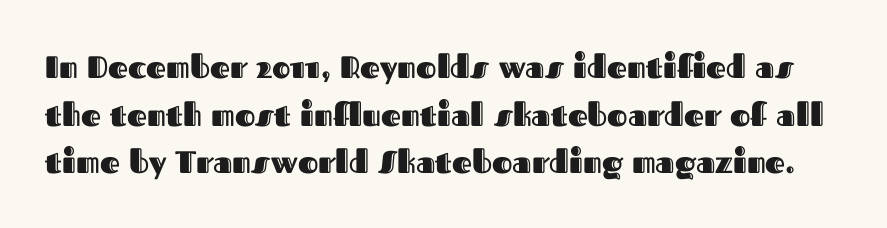
Posture: vertical. Descender tails drop into unmarked territory. Each new line begins a customary step beneath the previous one. Caption: standard tracking, unaltered. These lines are rendered in a variable-pitch font.
